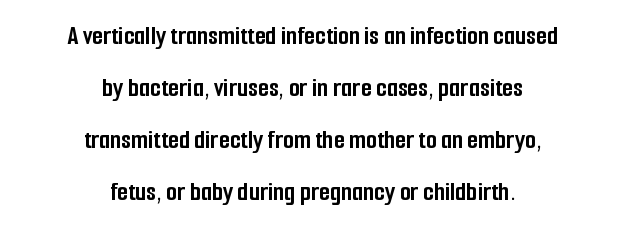
The image shows 28 px semibold, condensed sans-serif type, upright; set centered, line spacing 1.86x, normal letter spacing, not underlined; low stroke contrast and a medium x-height.
